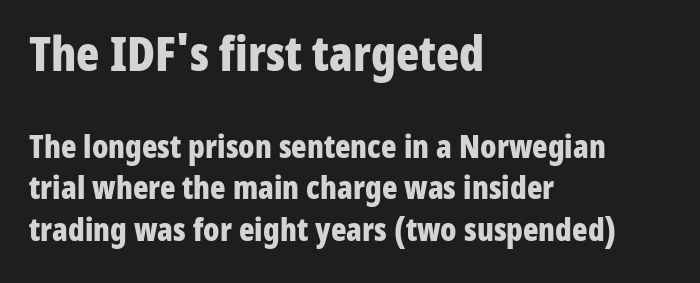
{"serif": "no", "italic": "no", "bold": "yes", "weight": "bold", "width": "condensed", "stroke_contrast": "low", "x_height": "medium", "monospaced": "no", "underline": "no", "align": "left", "line_spacing": "normal", "line_spacing_ratio": 1.3, "letter_spacing": "normal", "letter_spacing_em": 0.0, "larger_block": "first", "size_ratio": 1.5, "glyph_px": 48}
